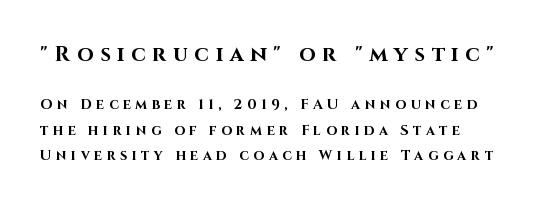
Q: Is the text bold? A: Yes.
Q: Is the text italic (slanted)? A: No, it is upright.
Q: Is the text underlined? A: No.
Q: Is the spacing between letters normal or unusually wide? A: Unusually wide.
Q: Which block of text is set in a larger size, the first (top) or the second (bottom)? A: The first (top) one.
